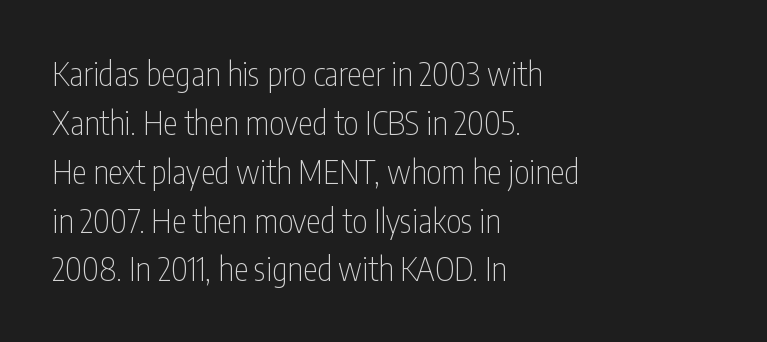
Q: Is the text bold? A: No.
Q: Is the text italic (slanted)? A: No, it is upright.
Q: Is the typeface a serif or a sans-serif typeface? A: Sans-serif.
Q: Is the text underlined? A: No.
Q: How is the paragraph aligned? A: Left-aligned.
Q: Is the spacing between letters normal or unusually wide? A: Normal.
Q: Is the spacing between lines tight, normal or loose? A: Normal.
Q: Width (condensed, normal, or wide)? A: Condensed.
Q: Stroke contrast? A: Low.
Q: x-height? A: Medium.
Q: Monospaced? A: No.
